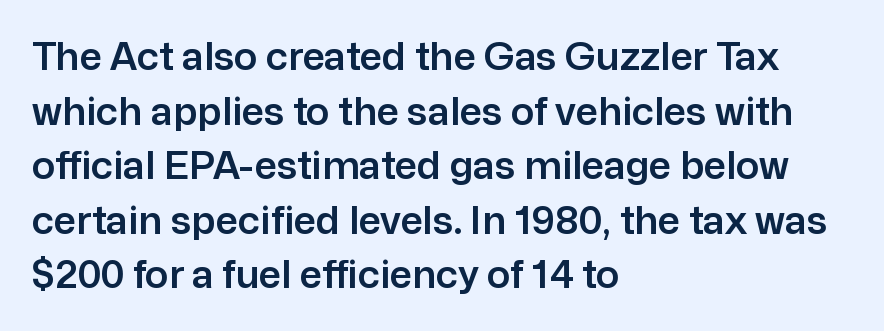
{"serif": "no", "italic": "no", "width": "normal", "stroke_contrast": "low", "x_height": "medium", "monospaced": "no", "underline": "no", "align": "left", "line_spacing": "normal", "line_spacing_ratio": 1.4, "letter_spacing": "normal", "letter_spacing_em": 0.0, "glyph_px": 39}
